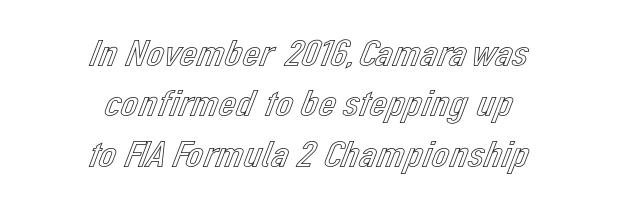
Q: Is the text italic (slanted)? A: Yes.
Q: Is the text underlined? A: No.
Q: How is the paragraph aligned? A: Centered.
Q: Is the spacing between letters normal or unusually wide? A: Normal.
Q: Is the spacing between lines tight, normal or loose? A: Normal.
Q: Width (condensed, normal, or wide)? A: Normal.
Q: x-height? A: Medium.
Q: Monospaced? A: No.
